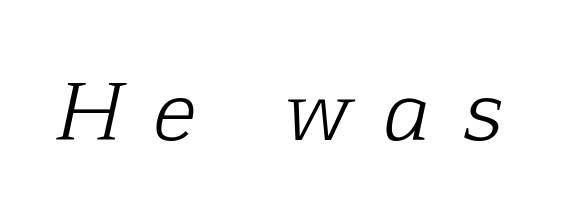
{"serif": "yes", "italic": "yes", "lean": "right", "slant_degrees": 12, "bold": "no", "weight": "light", "width": "normal", "stroke_contrast": "low", "x_height": "medium", "monospaced": "no", "underline": "no", "letter_spacing": "wide", "letter_spacing_em": 0.43, "glyph_px": 79}
